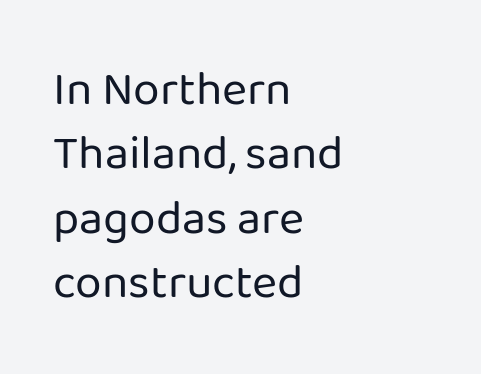
Q: Is the text bold? A: No.
Q: Is the text italic (slanted)? A: No, it is upright.
Q: Is the typeface a serif or a sans-serif typeface? A: Sans-serif.
Q: Is the text underlined? A: No.
Q: How is the paragraph aligned? A: Left-aligned.
Q: Is the spacing between letters normal or unusually wide? A: Normal.
Q: Is the spacing between lines tight, normal or loose? A: Normal.
Q: Width (condensed, normal, or wide)? A: Normal.
Q: Stroke contrast? A: Low.
Q: x-height? A: Medium.
Q: Monospaced? A: No.
